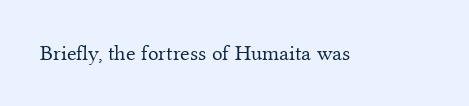
The space directly below the letters is spotless. Quick note: not italic, upright. The line texture is even and compact thanks to regular tracking. These glyphs show unthickened strokes, regular width or finer.
